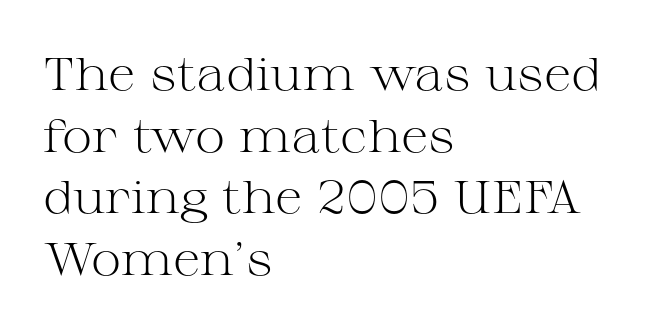
{"serif": "yes", "italic": "no", "bold": "no", "weight": "light", "width": "wide", "stroke_contrast": "medium", "x_height": "medium", "monospaced": "no", "underline": "no", "align": "left", "line_spacing": "normal", "line_spacing_ratio": 1.34, "letter_spacing": "normal", "letter_spacing_em": 0.0, "glyph_px": 46}
